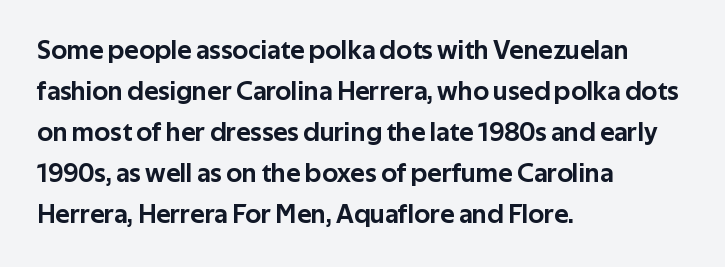
{"italic": "no", "underline": "no", "align": "left", "line_spacing": "normal", "line_spacing_ratio": 1.52, "letter_spacing": "normal", "letter_spacing_em": 0.0, "glyph_px": 27}
